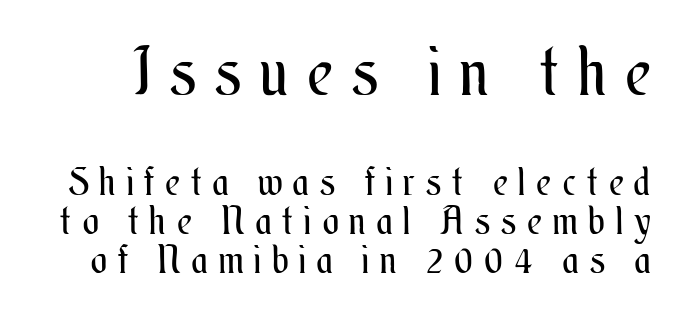
Size hierarchy here favors the leading block over the trailing one. If you measured baseline to baseline, you'd find a short distance. Inter-character spacing is expanded well beyond the font's built-in metrics. Think of a printed novel: that variable character pitch is what you see here.
